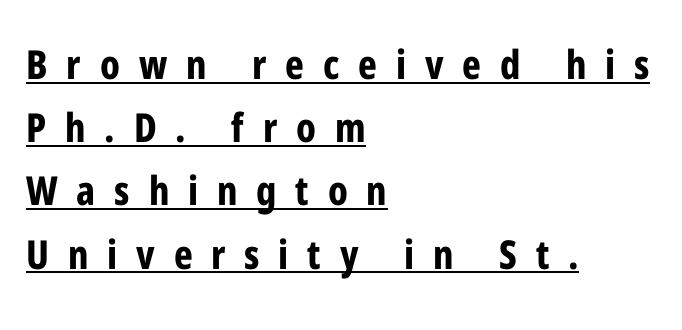
The image shows 40 px bold, condensed sans-serif type, upright; set left-aligned, normal line spacing (1.58x), unusually wide letter spacing (+0.47 em), underlined; low stroke contrast and a medium x-height.
